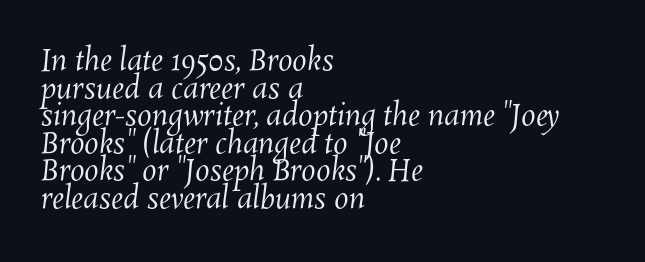
{"bold": "no", "weight": "regular", "width": "normal", "stroke_contrast": "medium", "x_height": "medium", "monospaced": "no", "underline": "no", "align": "left", "line_spacing": "tight", "line_spacing_ratio": 0.95, "letter_spacing": "normal", "letter_spacing_em": 0.0, "glyph_px": 29}
